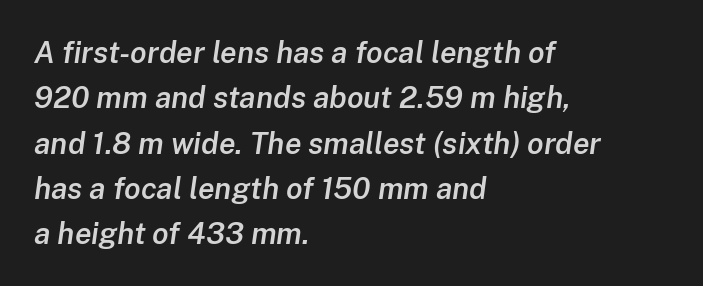
{"italic": "yes", "lean": "right", "slant_degrees": 8, "bold": "semi", "weight": "semibold", "width": "normal", "stroke_contrast": "low", "x_height": "medium", "monospaced": "no", "underline": "no", "align": "left", "line_spacing": "normal", "line_spacing_ratio": 1.51, "letter_spacing": "normal", "letter_spacing_em": 0.0, "glyph_px": 30}
